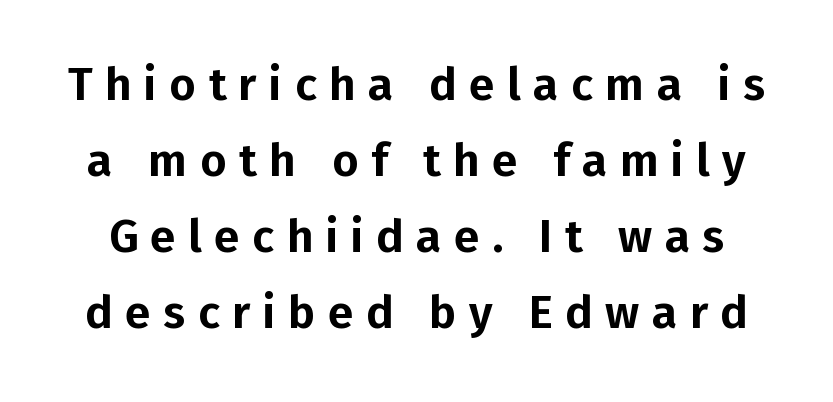
The image shows 46 px sans-serif type, upright; set normal line spacing (1.65x), unusually wide letter spacing (+0.27 em), not underlined; low stroke contrast and a medium x-height.
